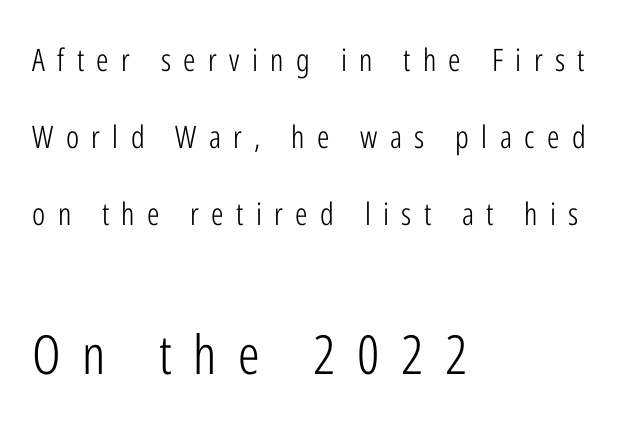
Notice how the stems are strictly vertical — no italics here. The designer gave the closing block more size than the opening block. A sans-serif font was chosen for this passage. In CSS terms this would be text-align: left.
